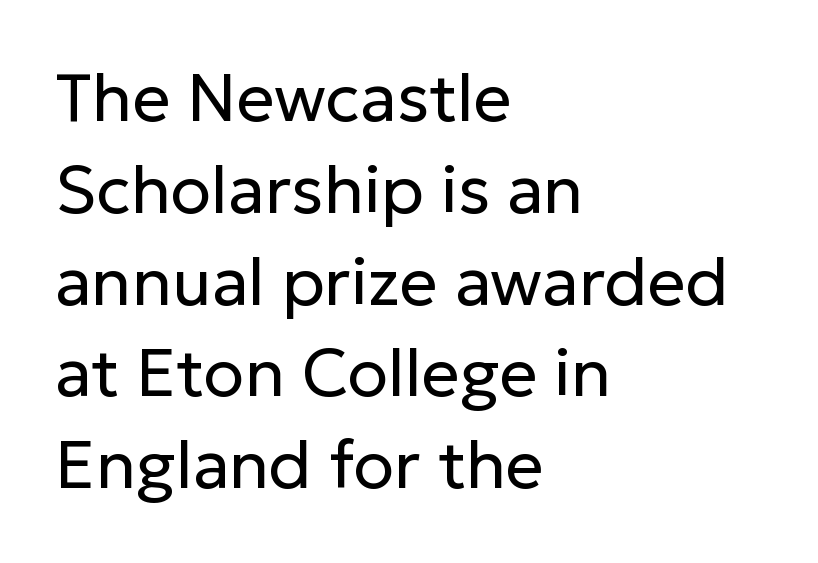
{"serif": "no", "italic": "no", "bold": "no", "weight": "regular", "width": "normal", "stroke_contrast": "low", "x_height": "medium", "monospaced": "no", "underline": "no", "align": "left", "line_spacing": "normal", "line_spacing_ratio": 1.37, "letter_spacing": "normal", "letter_spacing_em": 0.0, "glyph_px": 67}
